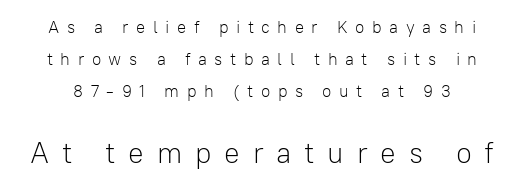
Any mark beneath the type? The region is blank. This sample has the flowing, uneven cadence of proportional lettering. Letters have the restrained weight of plain body copy at most. Someone cranked the tracking dial way up on this one.
